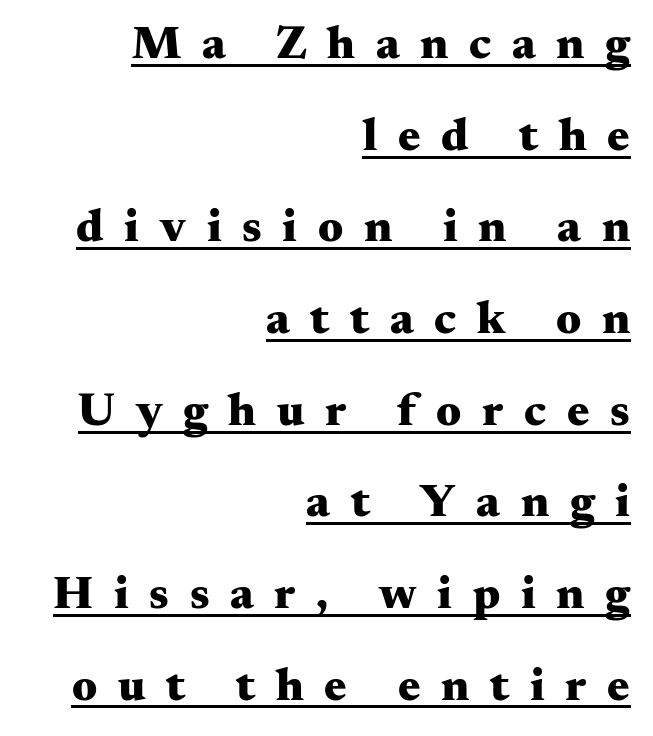
Q: Is the text bold? A: Yes.
Q: Is the text italic (slanted)? A: No, it is upright.
Q: Is the typeface a serif or a sans-serif typeface? A: Serif.
Q: Is the text underlined? A: Yes.
Q: How is the paragraph aligned? A: Right-aligned.
Q: Is the spacing between letters normal or unusually wide? A: Unusually wide.
Q: Is the spacing between lines tight, normal or loose? A: Loose.
Q: Width (condensed, normal, or wide)? A: Wide.
Q: Stroke contrast? A: Medium.
Q: x-height? A: Small.
Q: Monospaced? A: No.
